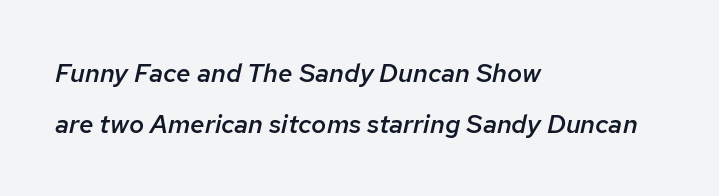
{"italic": "yes", "lean": "right", "slant_degrees": 12, "bold": "semi", "underline": "no", "align": "left", "line_spacing": "loose", "line_spacing_ratio": 1.95, "letter_spacing": "normal", "letter_spacing_em": 0.0, "glyph_px": 26}
